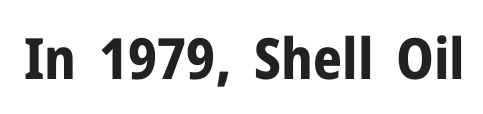
Do the letters lean? They stand straight. Heft: maximum for text — a bold. What stands out about the letter spacing? Nothing — it is the standard amount. Stroke terminals: plain, sans-serif. Descenders are the only things crossing below the line.
